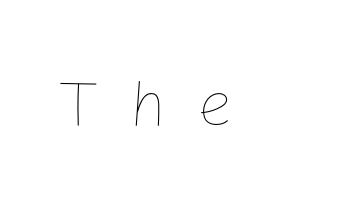
{"italic": "no", "bold": "no", "weight": "thin", "width": "normal", "stroke_contrast": "low", "x_height": "medium", "monospaced": "no", "underline": "no", "letter_spacing": "wide", "letter_spacing_em": 0.43, "glyph_px": 65}
